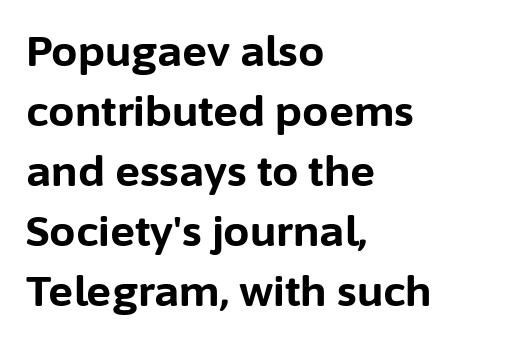
{"serif": "no", "italic": "no", "bold": "yes", "weight": "bold", "width": "normal", "stroke_contrast": "low", "x_height": "medium", "monospaced": "no", "underline": "no", "align": "left", "line_spacing": "normal", "line_spacing_ratio": 1.43, "letter_spacing": "normal", "letter_spacing_em": 0.0, "glyph_px": 42}
